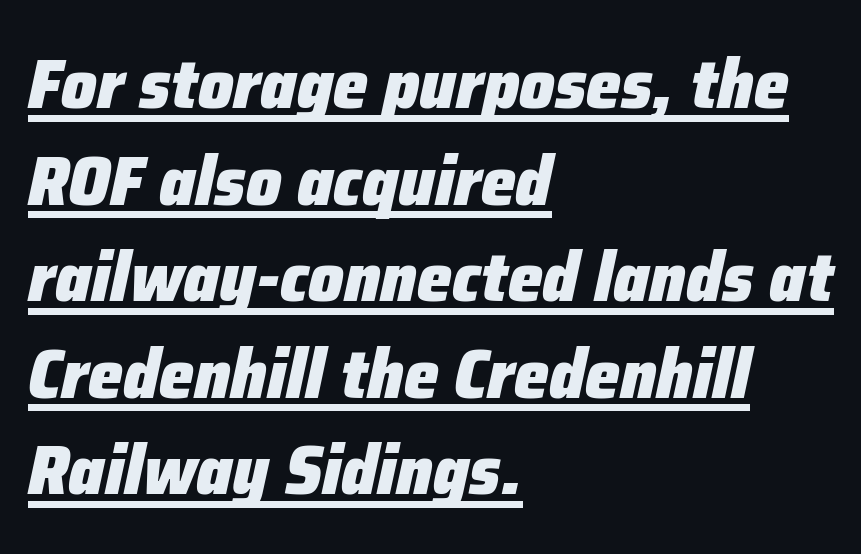
The image shows 70 px heavy type, italic (leaning right); set left-aligned, normal line spacing (1.38x), normal letter spacing, underlined; low stroke contrast and a medium x-height.
